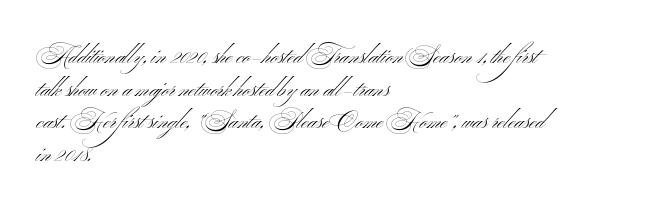
Q: Is the text bold? A: No.
Q: Is the text italic (slanted)? A: Yes.
Q: Is the text underlined? A: No.
Q: How is the paragraph aligned? A: Left-aligned.
Q: Is the spacing between letters normal or unusually wide? A: Normal.
Q: Is the spacing between lines tight, normal or loose? A: Normal.
